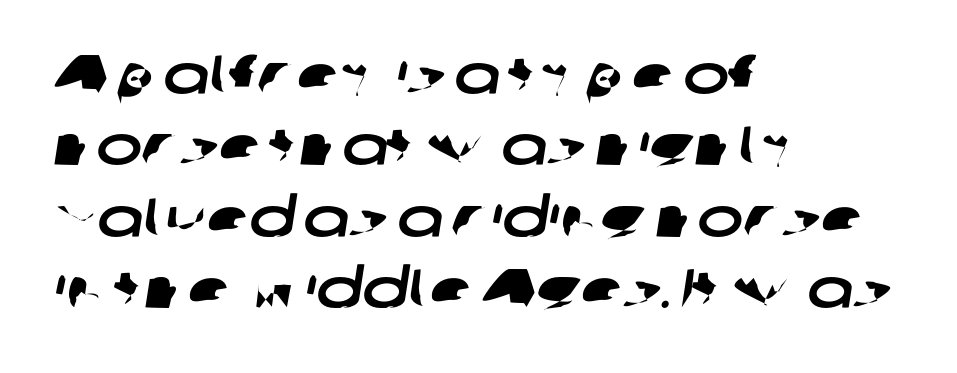
The image shows 55 px wide sans-serif type; set left-aligned, normal line spacing (1.3x), normal letter spacing, not underlined; low stroke contrast and a medium x-height.
